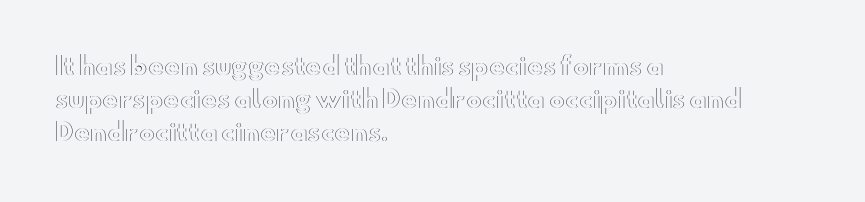
The image shows 24 px text type, upright; set left-aligned, normal line spacing (1.38x), normal letter spacing, not underlined.
